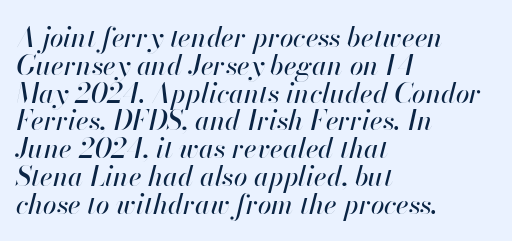
Descenders are the only things crossing below the line. The paragraph shown leans on its left margin. Nobody touched the tracking dial on this one. The vertical gap from one line to the next is small.
